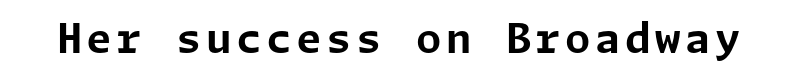
{"serif": "no", "italic": "no", "bold": "yes", "weight": "bold", "width": "normal", "stroke_contrast": "low", "x_height": "medium", "underline": "no", "glyph_px": 41}
